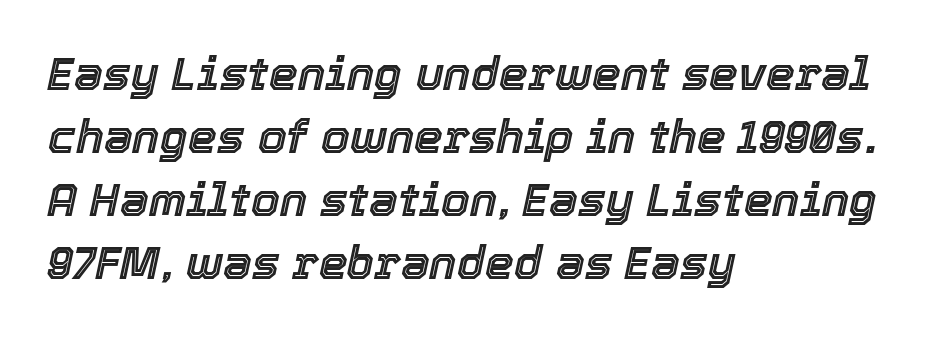
The image shows 46 px text type, italic (leaning right); set left-aligned, normal line spacing (1.37x), normal letter spacing, not underlined; a medium x-height.
